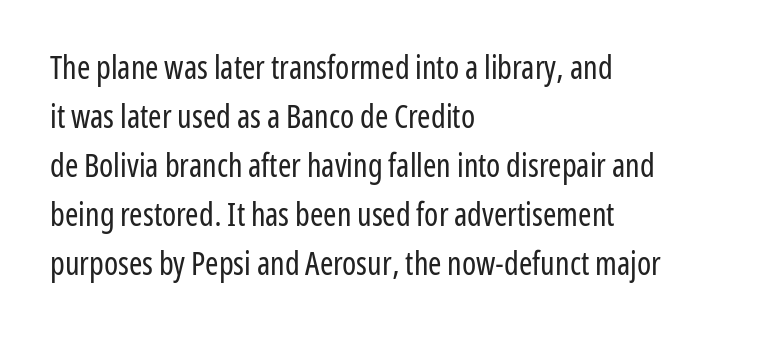
{"serif": "no", "italic": "no", "bold": "no", "weight": "regular", "width": "condensed", "stroke_contrast": "low", "x_height": "medium", "monospaced": "no", "underline": "no", "align": "left", "line_spacing": "normal", "line_spacing_ratio": 1.53, "letter_spacing": "normal", "letter_spacing_em": 0.0, "glyph_px": 32}
